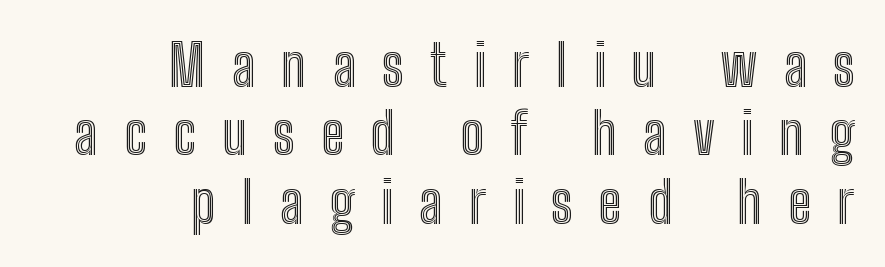
Q: Is the text italic (slanted)? A: No, it is upright.
Q: Is the text underlined? A: No.
Q: How is the paragraph aligned? A: Right-aligned.
Q: Is the spacing between letters normal or unusually wide? A: Unusually wide.
Q: Width (condensed, normal, or wide)? A: Condensed.
Q: x-height? A: Medium.
Q: Monospaced? A: No.
